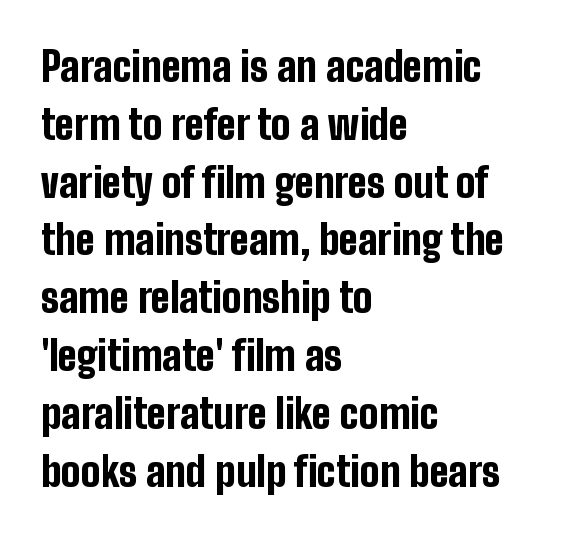
Regarding serifs, this sample does without them. Is this a fixed-width face? No — the glyphs have proportional, varying widths. The letterforms sit shoulder to shoulder at normal distance. The letters stand upright; this is a roman face. The space between consecutive lines is moderate.
